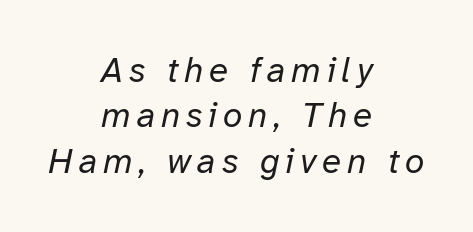
Character widths vary here, with narrow letters taking less room than wide ones. A typesetter would call this leading conventional body-copy spacing. A clean baseline with only descenders dipping below it. The lettering tilts uniformly, giving the passage an italic look. These glyphs show unthickened strokes, regular width or finer. A student would call this center alignment; a typographer would say set centered.
